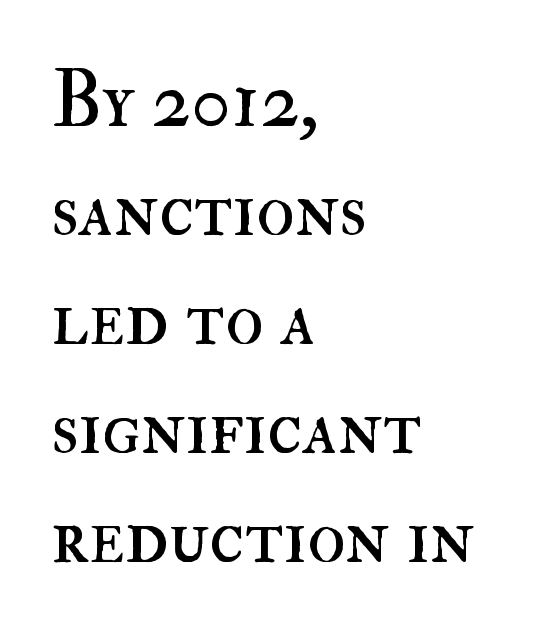
{"italic": "no", "bold": "no", "weight": "regular", "width": "normal", "stroke_contrast": "high", "x_height": "small", "monospaced": "no", "underline": "no", "align": "left", "line_spacing": "normal", "line_spacing_ratio": 1.38, "letter_spacing": "normal", "letter_spacing_em": 0.0, "glyph_px": 79}
